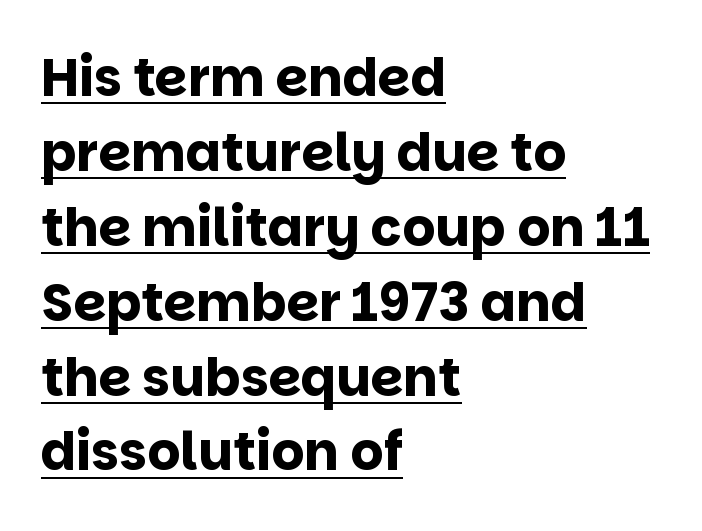
These lines are set flush left with a ragged right edge. Each line of the rendering has a horizontal stroke beneath the glyphs. Vertical spacing — default. Character widths vary here, with narrow letters taking less room than wide ones. The rendering uses a bold face; every stroke is thick and dark. The letters carry no serifs — their stems end cleanly without finishing strokes.
